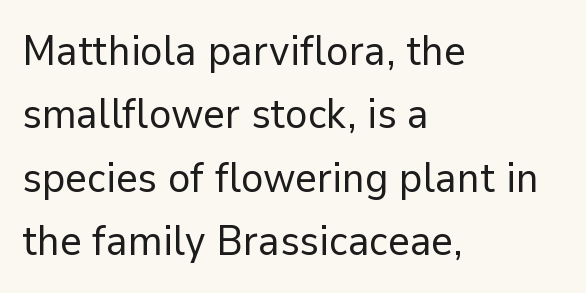
{"serif": "no", "italic": "no", "bold": "no", "weight": "regular", "width": "normal", "stroke_contrast": "low", "x_height": "medium", "monospaced": "no", "underline": "no", "align": "left", "line_spacing": "normal", "line_spacing_ratio": 1.51, "letter_spacing": "normal", "letter_spacing_em": 0.0, "glyph_px": 42}
